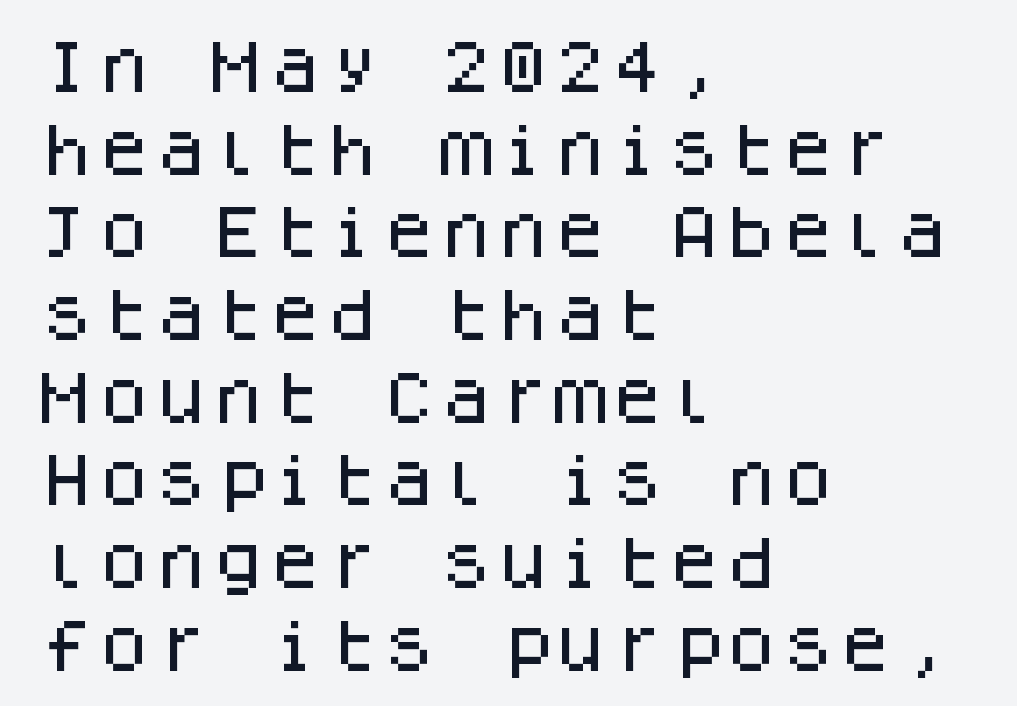
Q: Is the text italic (slanted)? A: No, it is upright.
Q: Is the typeface a serif or a sans-serif typeface? A: Sans-serif.
Q: Is the text underlined? A: No.
Q: How is the paragraph aligned? A: Left-aligned.
Q: Is the spacing between letters normal or unusually wide? A: Normal.
Q: Is the spacing between lines tight, normal or loose? A: Normal.
Q: Width (condensed, normal, or wide)? A: Normal.
Q: Stroke contrast? A: Low.
Q: x-height? A: Large.
Q: Monospaced? A: Yes.
